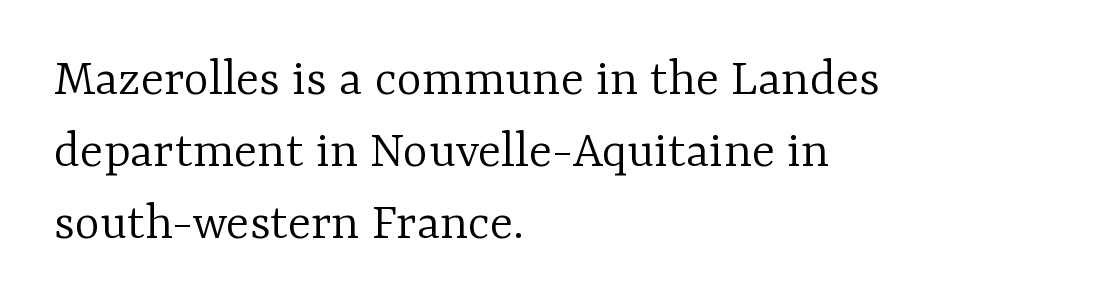
Q: Is the text bold? A: No.
Q: Is the text italic (slanted)? A: No, it is upright.
Q: Is the typeface a serif or a sans-serif typeface? A: Serif.
Q: Is the text underlined? A: No.
Q: How is the paragraph aligned? A: Left-aligned.
Q: Is the spacing between letters normal or unusually wide? A: Normal.
Q: Is the spacing between lines tight, normal or loose? A: Normal.
Q: Width (condensed, normal, or wide)? A: Normal.
Q: Stroke contrast? A: Low.
Q: x-height? A: Medium.
Q: Monospaced? A: No.
